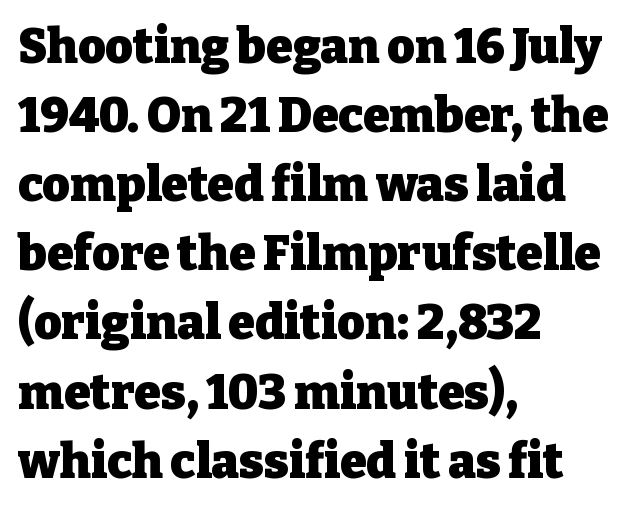
Q: Is the text bold? A: Yes.
Q: Is the text italic (slanted)? A: No, it is upright.
Q: Is the typeface a serif or a sans-serif typeface? A: Serif.
Q: Is the text underlined? A: No.
Q: How is the paragraph aligned? A: Left-aligned.
Q: Is the spacing between letters normal or unusually wide? A: Normal.
Q: Is the spacing between lines tight, normal or loose? A: Normal.
Q: Width (condensed, normal, or wide)? A: Normal.
Q: Stroke contrast? A: Low.
Q: x-height? A: Medium.
Q: Monospaced? A: No.
